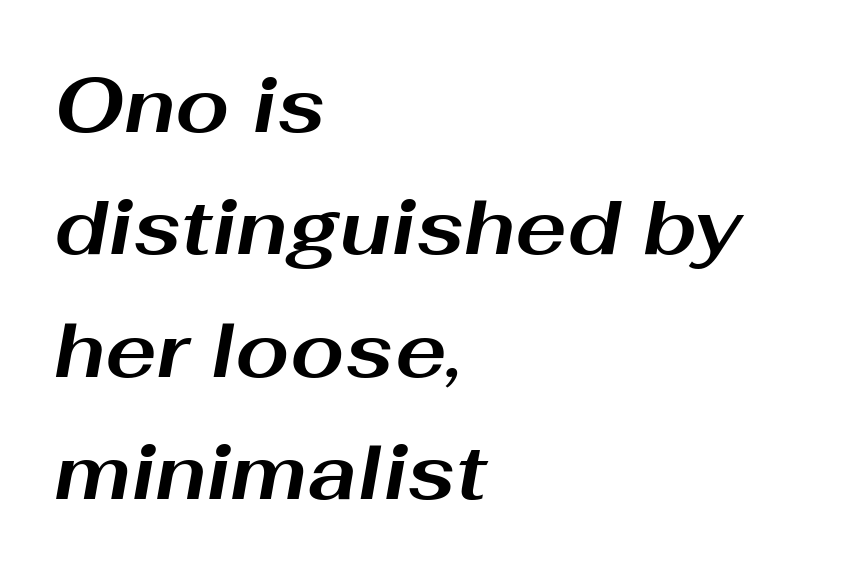
Posture: slanted. Horizontal alignment here is leftward, the default for most running prose. Caption: standard tracking, unaltered. Clear beneath every line of the passage. These lines sit exactly where default settings would place them. The sample has been set heavy, in full bold.
